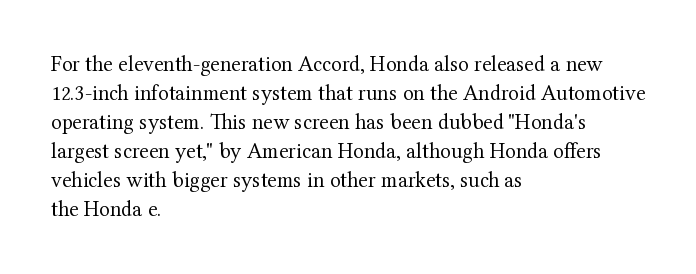
Tall strokes in this sample are plumb rather than angled. The passage shown has conventional tracking throughout. Every row of glyphs begins at an identical x-position on the left. A normal amount of white space separates one row of letters from the next. Type without underlining.
